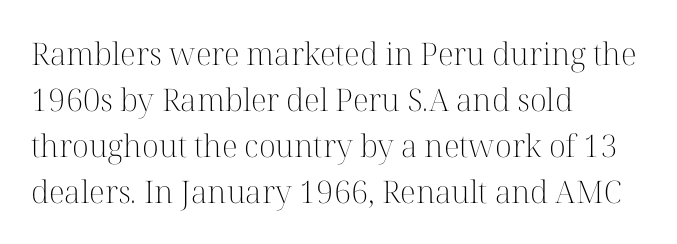
Q: Is the text bold? A: No.
Q: Is the text italic (slanted)? A: No, it is upright.
Q: Is the typeface a serif or a sans-serif typeface? A: Serif.
Q: Is the text underlined? A: No.
Q: How is the paragraph aligned? A: Left-aligned.
Q: Is the spacing between letters normal or unusually wide? A: Normal.
Q: Is the spacing between lines tight, normal or loose? A: Normal.
Q: Width (condensed, normal, or wide)? A: Normal.
Q: Stroke contrast? A: High.
Q: x-height? A: Medium.
Q: Monospaced? A: No.
